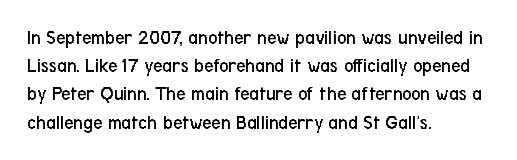
Q: Is the text bold? A: No.
Q: Is the text italic (slanted)? A: No, it is upright.
Q: Is the text underlined? A: No.
Q: How is the paragraph aligned? A: Left-aligned.
Q: Is the spacing between letters normal or unusually wide? A: Normal.
Q: Is the spacing between lines tight, normal or loose? A: Normal.
